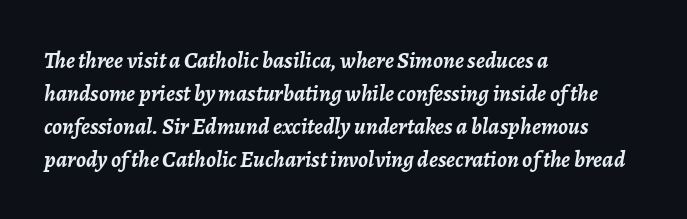
Q: Is the text bold? A: Yes.
Q: Is the text italic (slanted)? A: Yes, it leans right by about 7 degrees.
Q: Is the text underlined? A: No.
Q: How is the paragraph aligned? A: Left-aligned.
Q: Is the spacing between letters normal or unusually wide? A: Normal.
Q: Is the spacing between lines tight, normal or loose? A: Normal.
